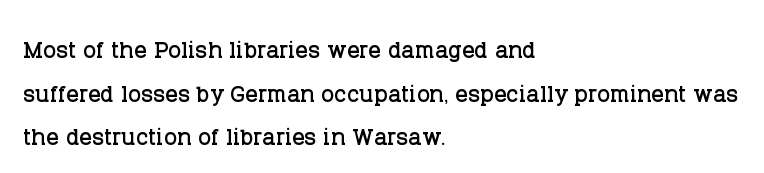
{"serif": "yes", "italic": "no", "width": "normal", "stroke_contrast": "low", "x_height": "large", "monospaced": "no", "underline": "no", "align": "left", "line_spacing": "normal", "line_spacing_ratio": 1.41, "letter_spacing": "normal", "letter_spacing_em": 0.0, "glyph_px": 31}
